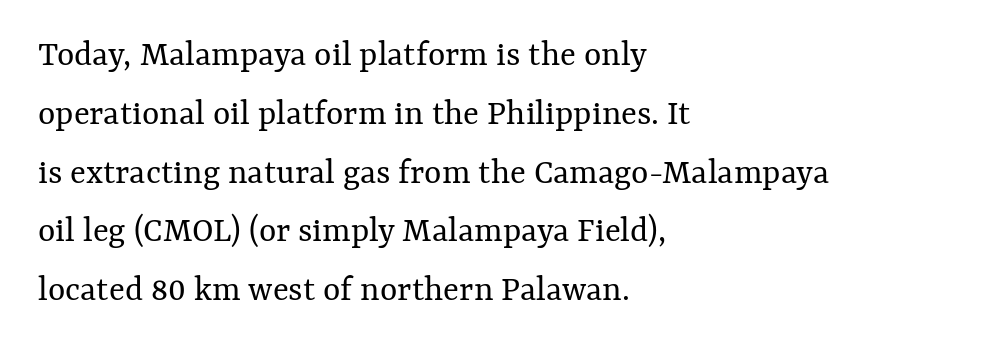
The image shows 37 px regular-weight type, upright; set left-aligned, normal line spacing (1.59x), normal letter spacing, not underlined; medium stroke contrast and a medium x-height.
